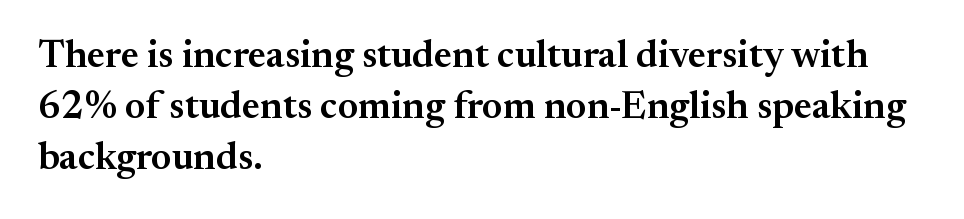
Q: Is the text bold? A: Semi-bold.
Q: Is the text italic (slanted)? A: No, it is upright.
Q: Is the typeface a serif or a sans-serif typeface? A: Serif.
Q: Is the text underlined? A: No.
Q: How is the paragraph aligned? A: Left-aligned.
Q: Is the spacing between letters normal or unusually wide? A: Normal.
Q: Is the spacing between lines tight, normal or loose? A: Normal.
Q: Width (condensed, normal, or wide)? A: Normal.
Q: Stroke contrast? A: Medium.
Q: x-height? A: Small.
Q: Monospaced? A: No.
